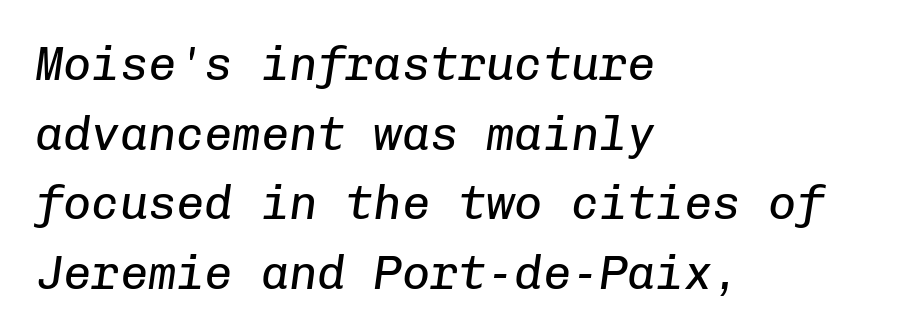
The image shows 47 px regular-weight type, italic (leaning right), monospaced; set left-aligned, normal line spacing (1.48x), normal letter spacing, not underlined; low stroke contrast and a medium x-height.
